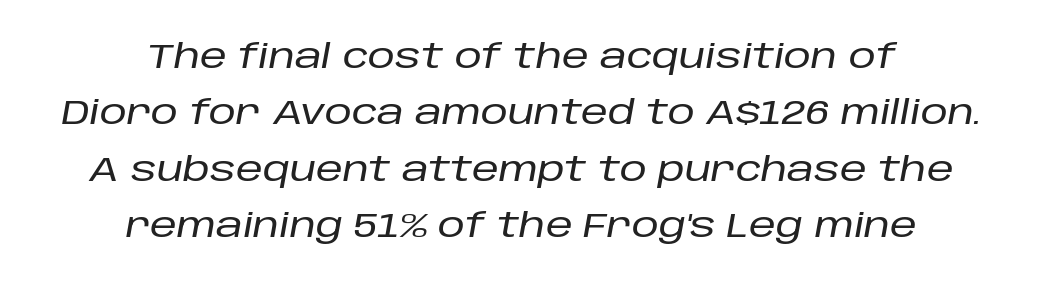
Letters rest on an invisible, unmarked baseline. In terms of posture, this sample is oblique. Proportional: the letters do not fall into vertical columns. Normally led — the rows are evenly, conventionally spaced.
